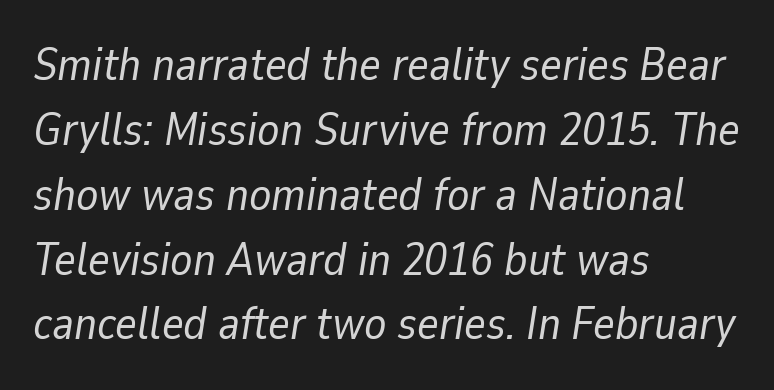
Varying glyph widths throughout — classic text-font behaviour. No chunkiness to these letters — they're not bold. Type without underlining. The letterforms sit shoulder to shoulder at normal distance.
